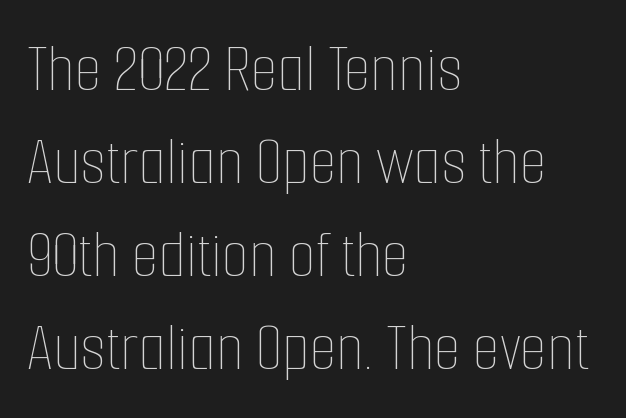
The image shows 70 px thin, condensed type, upright; set left-aligned, normal line spacing (1.33x), normal letter spacing, not underlined; low stroke contrast and a medium x-height.
